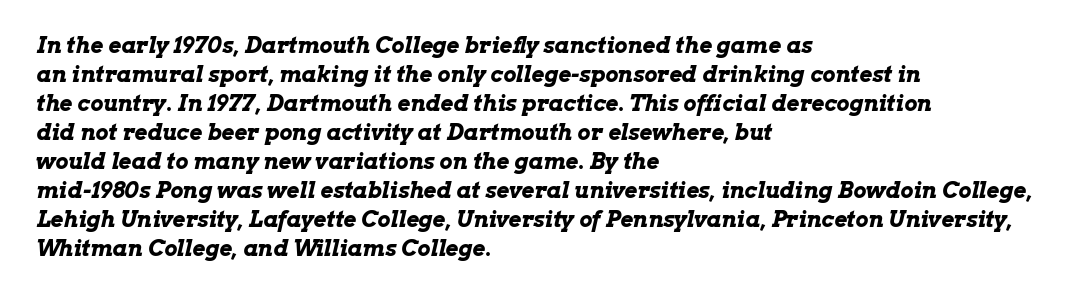
The whole block is typeset with a tilt. A dark, heavy texture on the line: the type is bold. Summary of vertical rhythm: regular, with standard interline spacing. Students, note that the glyphs here touch the page at normal intervals. Layout note: lines flush left. Clear beneath every line of the passage.
